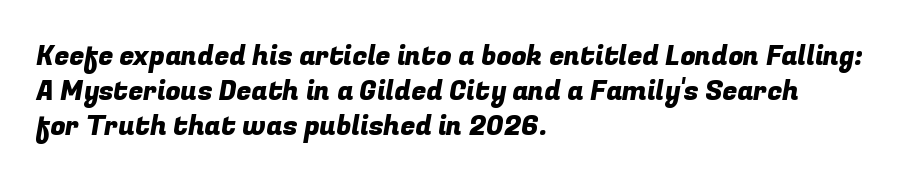
The image shows 27 px text type; set left-aligned, normal line spacing (1.29x), normal letter spacing, not underlined.
